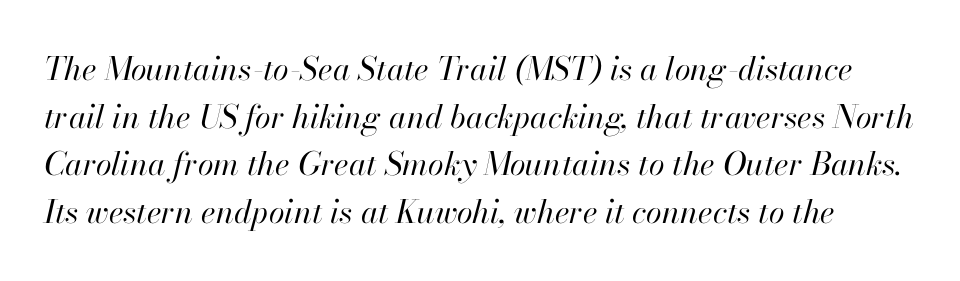
Q: Is the text bold? A: No.
Q: Is the text italic (slanted)? A: Yes, it leans right by about 13 degrees.
Q: Is the text underlined? A: No.
Q: Is the spacing between letters normal or unusually wide? A: Normal.
Q: Is the spacing between lines tight, normal or loose? A: Normal.
Q: Width (condensed, normal, or wide)? A: Normal.
Q: Stroke contrast? A: High.
Q: x-height? A: Small.
Q: Monospaced? A: No.
